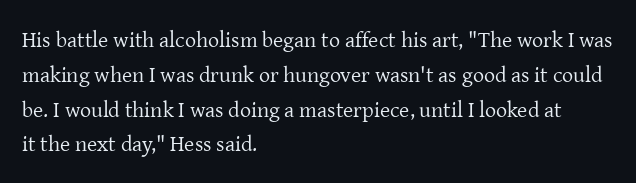
The image shows 22 px text type, upright; set left-aligned, normal line spacing (1.58x), normal letter spacing, not underlined.
